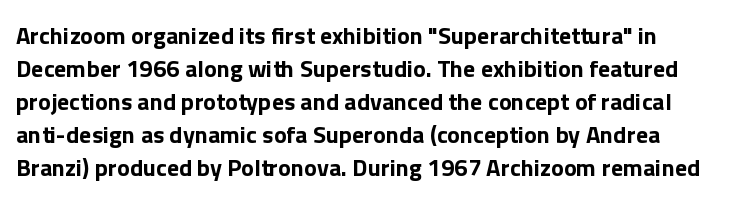
The image shows 24 px bold type, upright; set normal line spacing (1.38x), normal letter spacing, not underlined.
